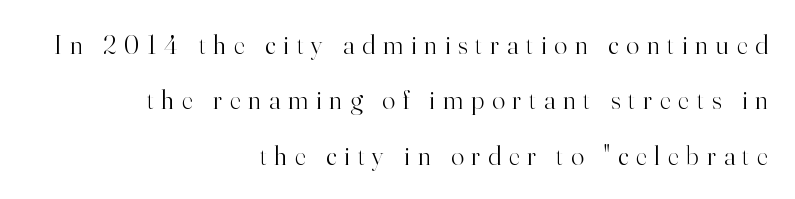
{"italic": "no", "bold": "no", "underline": "no", "align": "right", "line_spacing": "loose", "line_spacing_ratio": 2.05, "letter_spacing": "wide", "letter_spacing_em": 0.29, "glyph_px": 27}
